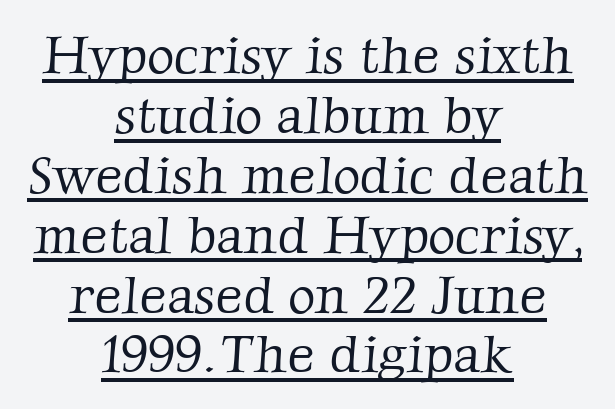
The image shows 53 px light serif type; set centered, tight line spacing (1.13x), normal letter spacing, underlined; low stroke contrast and a medium x-height.
